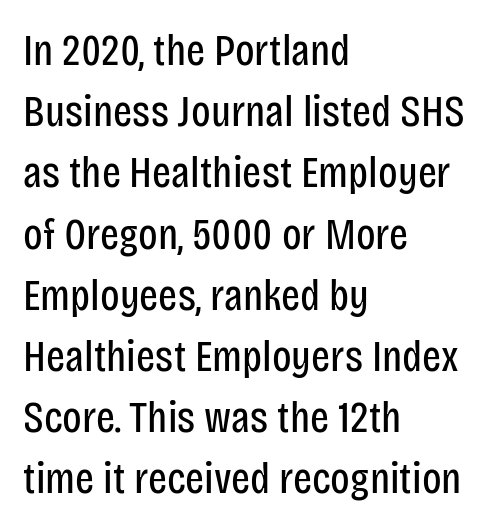
{"serif": "no", "italic": "no", "bold": "no", "weight": "regular", "width": "condensed", "stroke_contrast": "low", "x_height": "large", "monospaced": "no", "underline": "no", "align": "left", "line_spacing": "normal", "line_spacing_ratio": 1.36, "letter_spacing": "normal", "letter_spacing_em": 0.0, "glyph_px": 45}
